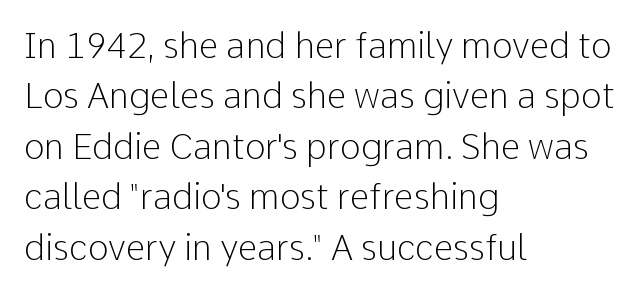
{"serif": "no", "italic": "no", "bold": "no", "weight": "light", "width": "normal", "stroke_contrast": "low", "x_height": "medium", "monospaced": "no", "underline": "no", "align": "left", "line_spacing": "normal", "line_spacing_ratio": 1.44, "letter_spacing": "normal", "letter_spacing_em": 0.0, "glyph_px": 35}
